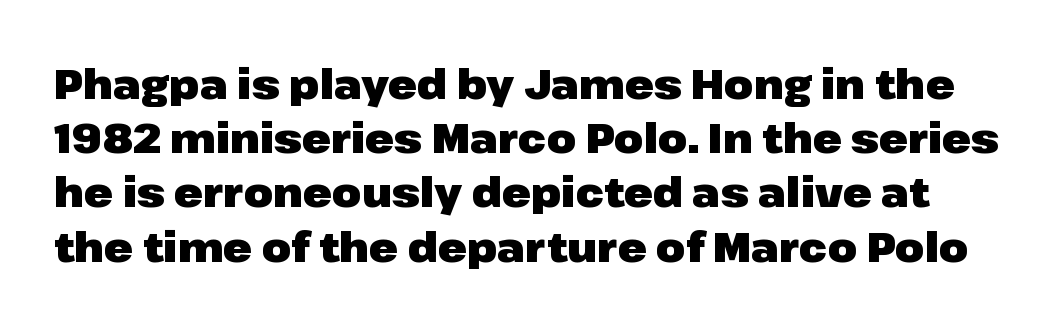
Q: Is the text bold? A: Yes.
Q: Is the text italic (slanted)? A: No, it is upright.
Q: Is the typeface a serif or a sans-serif typeface? A: Sans-serif.
Q: Is the text underlined? A: No.
Q: Is the spacing between letters normal or unusually wide? A: Normal.
Q: Is the spacing between lines tight, normal or loose? A: Normal.
Q: Width (condensed, normal, or wide)? A: Normal.
Q: Stroke contrast? A: Low.
Q: x-height? A: Medium.
Q: Monospaced? A: No.
